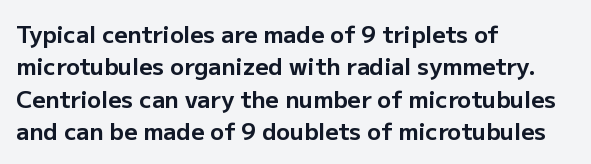
The space directly below the letters is spotless. A dark, heavy texture on the line: the type is bold. Every row of glyphs begins at an identical x-position on the left. Posture: vertical.
